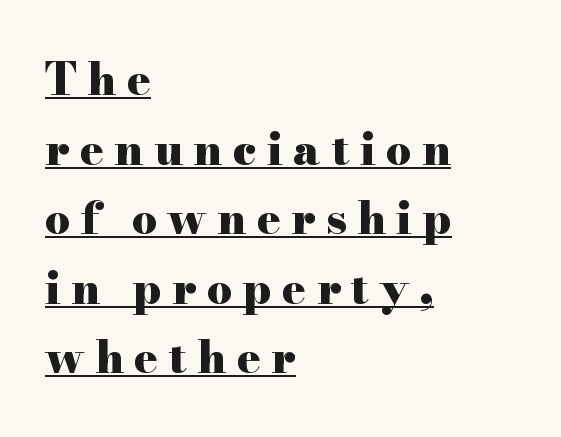
Q: Is the text bold? A: Yes.
Q: Is the text italic (slanted)? A: No, it is upright.
Q: Is the typeface a serif or a sans-serif typeface? A: Serif.
Q: Is the text underlined? A: Yes.
Q: How is the paragraph aligned? A: Left-aligned.
Q: Is the spacing between letters normal or unusually wide? A: Unusually wide.
Q: Is the spacing between lines tight, normal or loose? A: Normal.
Q: Width (condensed, normal, or wide)? A: Wide.
Q: Stroke contrast? A: High.
Q: x-height? A: Small.
Q: Monospaced? A: No.
